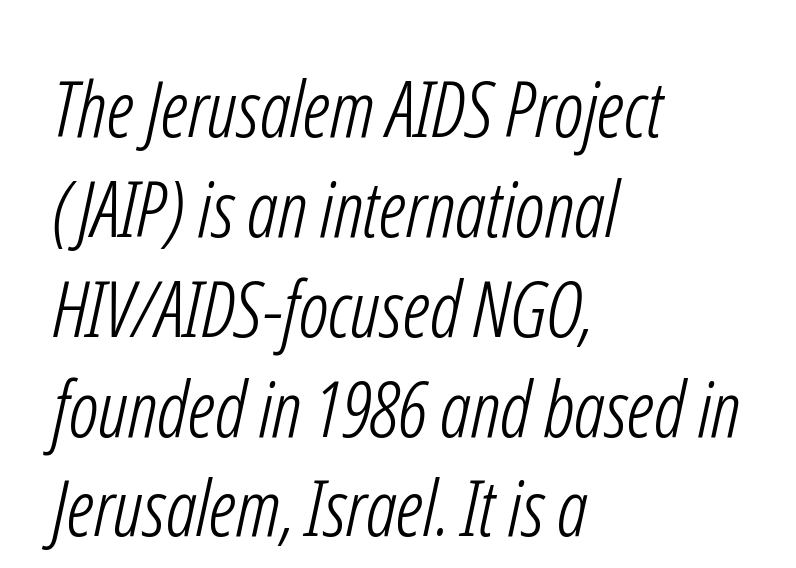
The image shows 78 px light, condensed sans-serif type; set left-aligned, normal line spacing (1.28x), normal letter spacing, not underlined; low stroke contrast and a medium x-height.
